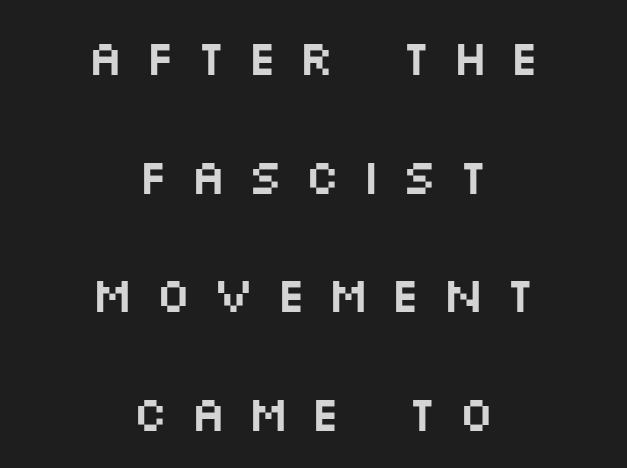
{"serif": "no", "italic": "no", "width": "wide", "stroke_contrast": "medium", "x_height": "large", "monospaced": "no", "underline": "no", "align": "center", "line_spacing": "loose", "line_spacing_ratio": 2.42, "letter_spacing": "wide", "letter_spacing_em": 0.42, "glyph_px": 49}
